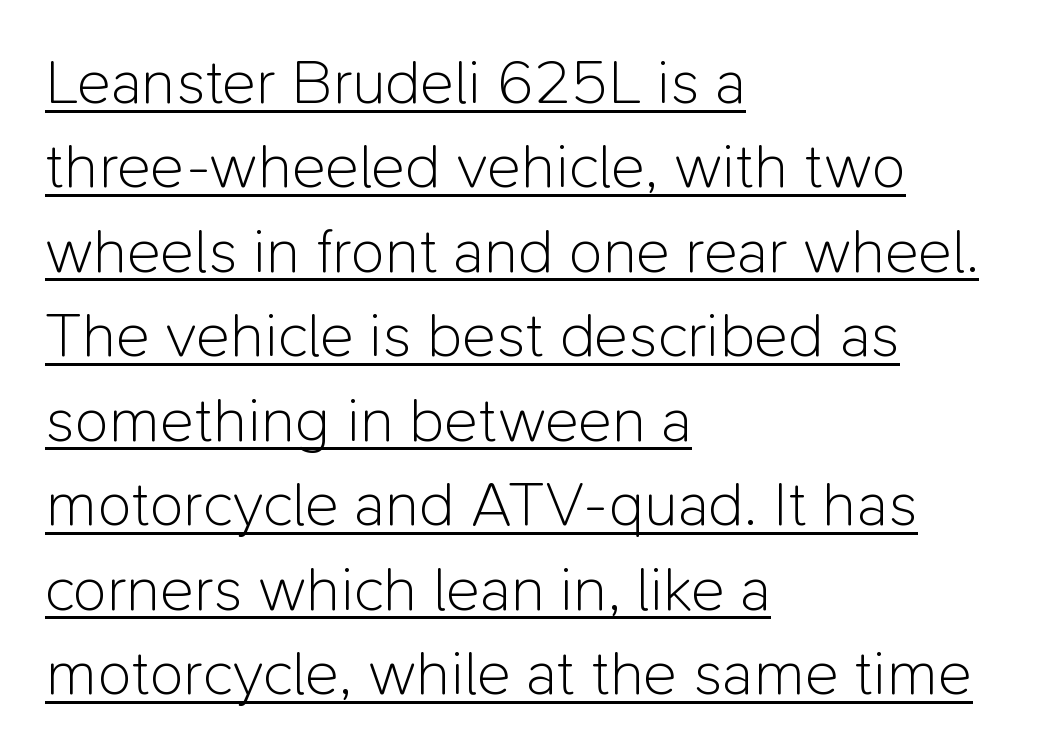
The image shows 63 px light sans-serif type, upright; set left-aligned, normal line spacing (1.34x), normal letter spacing, underlined; low stroke contrast and a medium x-height.
